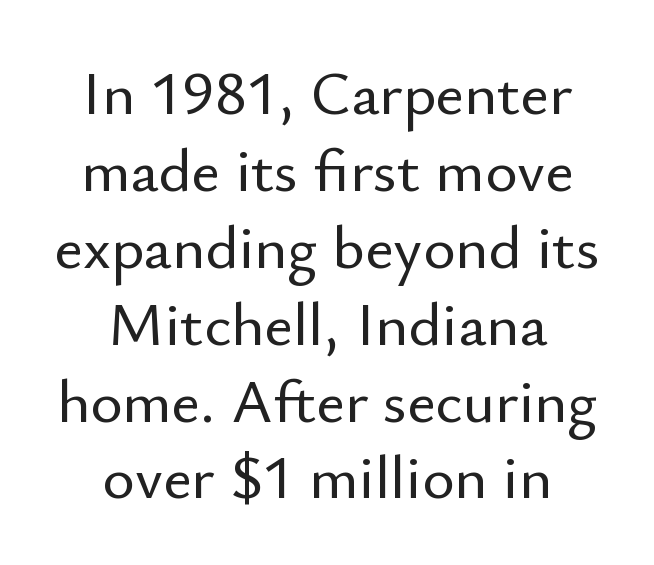
The image shows 62 px sans-serif type, upright; set centered, line spacing 1.24x, normal letter spacing, not underlined; low stroke contrast and a small x-height.
